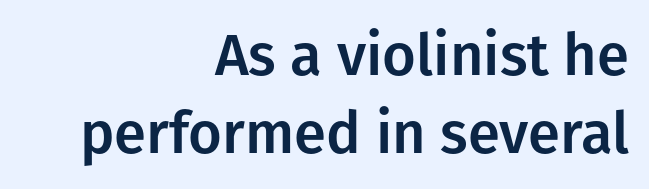
The image shows 58 px sans-serif type, upright; set right-aligned, normal line spacing (1.34x), normal letter spacing, not underlined; low stroke contrast and a medium x-height.
